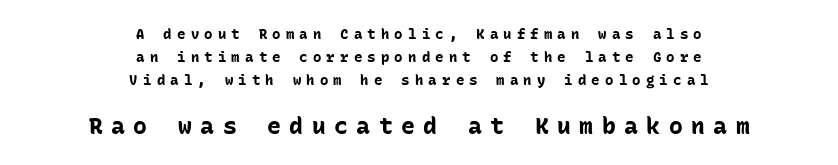
The image shows 23 px bold type, upright; set centered, normal line spacing (1.63x), unusually wide letter spacing (+0.37 em), not underlined; the second (bottom) block is 1.64x larger.
